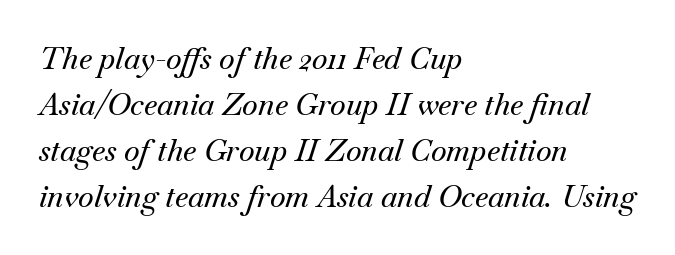
The image shows 30 px serif type, italic (leaning right); set left-aligned, normal line spacing (1.53x), normal letter spacing, not underlined; medium stroke contrast and a small x-height.
